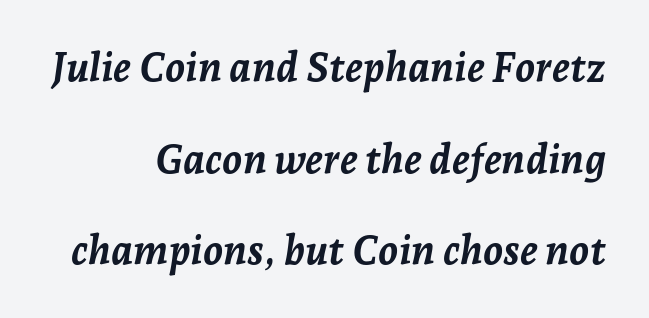
{"italic": "yes", "lean": "right", "slant_degrees": 7, "bold": "yes", "weight": "semibold", "width": "normal", "stroke_contrast": "low", "x_height": "medium", "monospaced": "no", "underline": "no", "line_spacing": "loose", "line_spacing_ratio": 2.29, "letter_spacing": "normal", "letter_spacing_em": 0.0, "glyph_px": 40}
